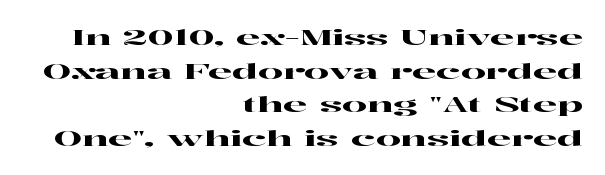
The image shows 22 px text type, upright; set right-aligned, normal line spacing (1.53x), normal letter spacing, not underlined.
